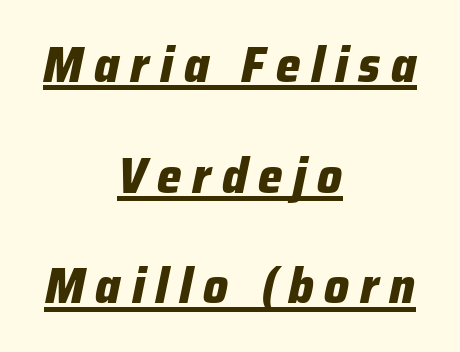
{"italic": "yes", "lean": "right", "slant_degrees": 12, "bold": "yes", "weight": "heavy", "width": "normal", "stroke_contrast": "low", "x_height": "medium", "monospaced": "no", "underline": "yes", "align": "center", "line_spacing": "loose", "line_spacing_ratio": 2.26, "letter_spacing": "wide", "letter_spacing_em": 0.22, "glyph_px": 49}
